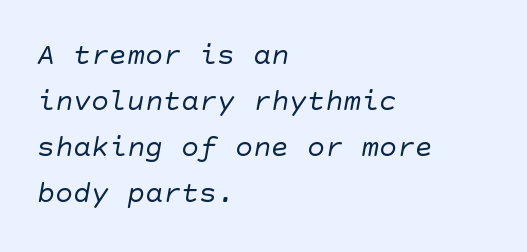
{"serif": "no", "bold": "no", "weight": "regular", "width": "normal", "stroke_contrast": "low", "x_height": "large", "underline": "no", "align": "left", "line_spacing": "normal", "line_spacing_ratio": 1.53, "letter_spacing": "normal", "letter_spacing_em": 0.0, "glyph_px": 30}
